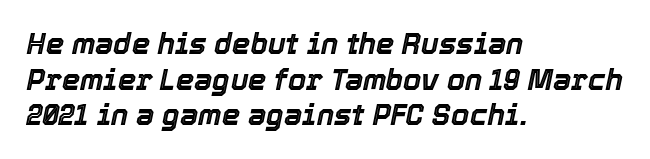
Q: Is the text italic (slanted)? A: Yes, it leans right by about 12 degrees.
Q: Is the text underlined? A: No.
Q: How is the paragraph aligned? A: Left-aligned.
Q: Is the spacing between letters normal or unusually wide? A: Normal.
Q: Width (condensed, normal, or wide)? A: Normal.
Q: x-height? A: Medium.
Q: Monospaced? A: No.
